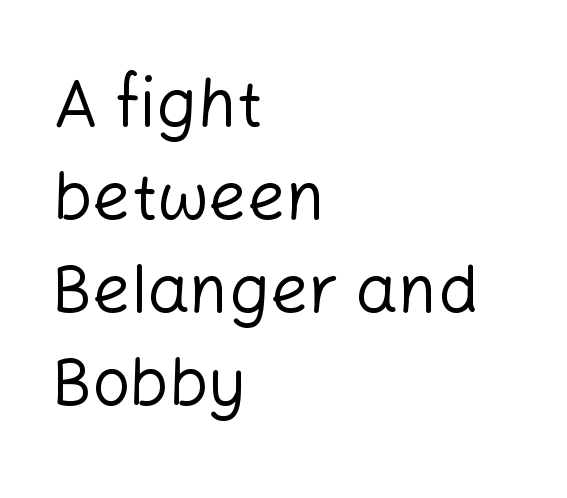
Decoration check: the copy has no underline. A light-to-regular cut is what we see here. Caption: multi-line text, flush left, ragged right. Vertical spacing — default. Ascenders rise straight up at ninety degrees. Varying glyph widths throughout — classic text-font behaviour.
